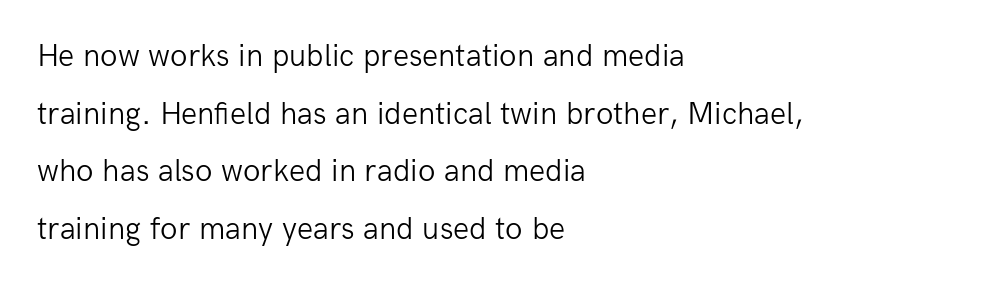
The image shows 32 px light sans-serif type, upright; set left-aligned, line spacing 1.8x, normal letter spacing, not underlined; low stroke contrast and a medium x-height.
